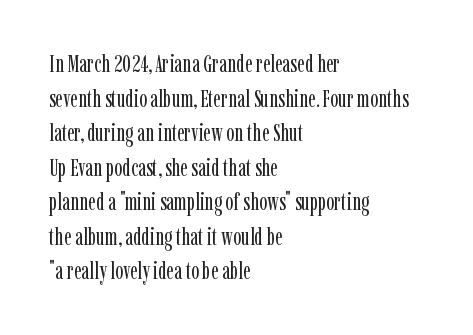
{"italic": "no", "bold": "no", "underline": "no", "align": "left", "line_spacing": "normal", "line_spacing_ratio": 1.44, "letter_spacing": "normal", "letter_spacing_em": 0.0, "glyph_px": 24}
